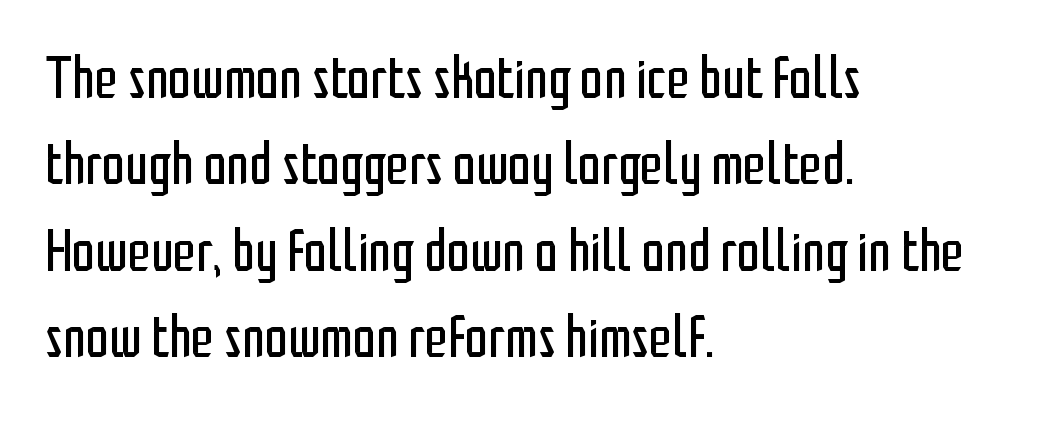
{"serif": "no", "italic": "no", "bold": "no", "weight": "regular", "width": "condensed", "stroke_contrast": "low", "x_height": "medium", "monospaced": "no", "underline": "no", "align": "left", "line_spacing": "normal", "line_spacing_ratio": 1.49, "letter_spacing": "normal", "letter_spacing_em": 0.0, "glyph_px": 58}
